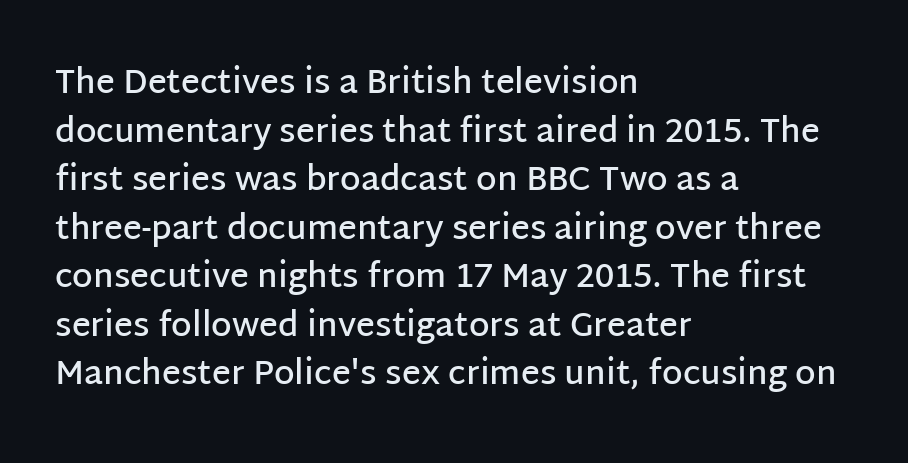
{"serif": "no", "italic": "no", "bold": "semi", "weight": "semibold", "width": "normal", "stroke_contrast": "low", "x_height": "large", "monospaced": "no", "underline": "no", "align": "left", "line_spacing": "normal", "line_spacing_ratio": 1.47, "letter_spacing": "normal", "letter_spacing_em": 0.0, "glyph_px": 33}
